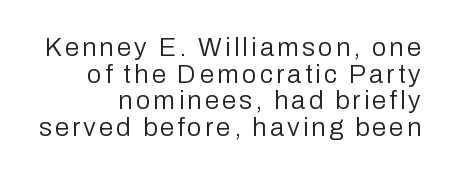
The lettering holds an erect, upright posture throughout. Descender tails drop into unmarked territory. No heavy texture on the line: the type isn't bold. This sample is right-justified, so line beginnings fall wherever the words allow. Cramped leading.
